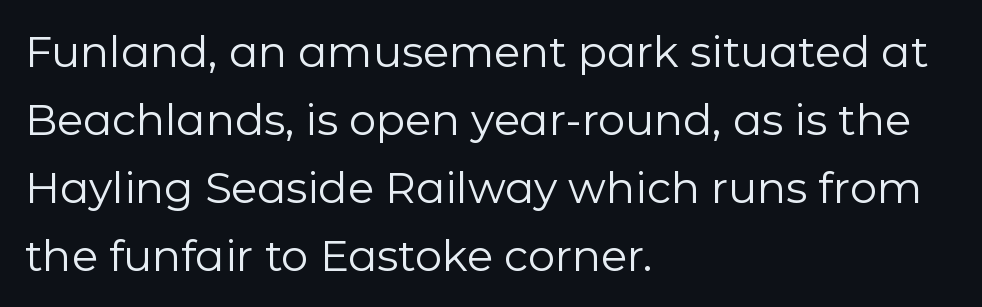
Q: Is the text bold? A: No.
Q: Is the text italic (slanted)? A: No, it is upright.
Q: Is the typeface a serif or a sans-serif typeface? A: Sans-serif.
Q: Is the text underlined? A: No.
Q: How is the paragraph aligned? A: Left-aligned.
Q: Is the spacing between letters normal or unusually wide? A: Normal.
Q: Is the spacing between lines tight, normal or loose? A: Normal.
Q: Width (condensed, normal, or wide)? A: Normal.
Q: Stroke contrast? A: Low.
Q: x-height? A: Medium.
Q: Monospaced? A: No.
